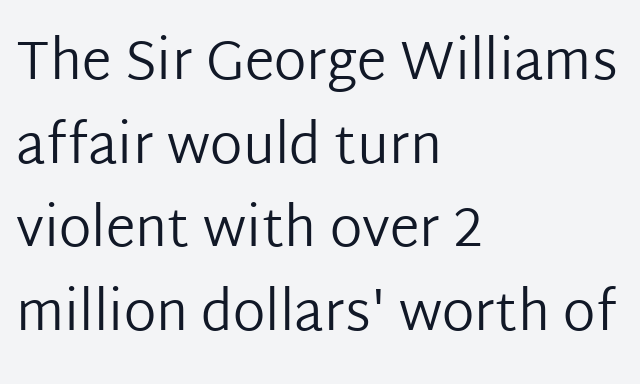
The baseline area is clear. Horizontal alignment here is leftward, the default for most running prose. Note: no serifs on the glyphs. Does extra space separate the letters? No, they use regular spacing. The passage shown is typed in a proportional face where columns would drift.
